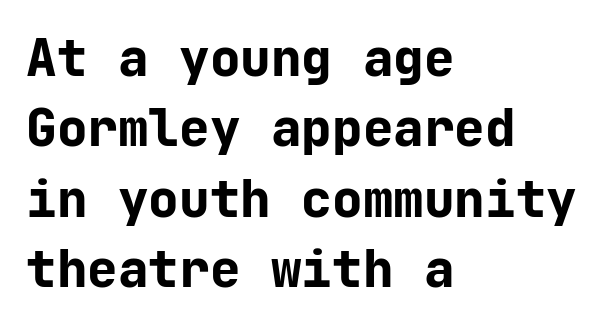
Interline gaps are of average width in this sample. Where is the straight margin? On the left. Compared with an ordinary text face, these strokes are far heavier — a full bold. Do the characters align in a grid? Yes, the font is monospaced.
